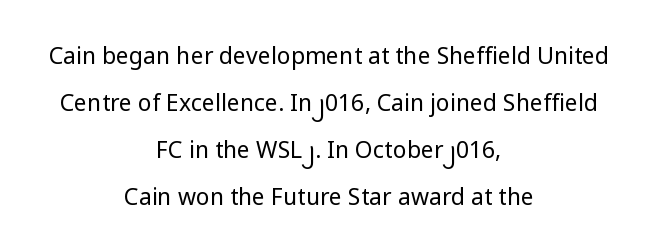
Q: Is the text bold? A: No.
Q: Is the text italic (slanted)? A: No, it is upright.
Q: Is the text underlined? A: No.
Q: How is the paragraph aligned? A: Centered.
Q: Is the spacing between letters normal or unusually wide? A: Normal.
Q: Is the spacing between lines tight, normal or loose? A: Loose.
